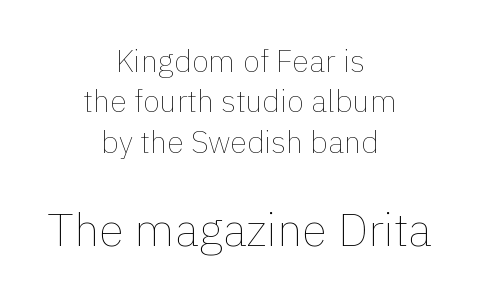
{"italic": "no", "bold": "no", "weight": "thin", "width": "normal", "x_height": "medium", "monospaced": "no", "underline": "no", "align": "center", "line_spacing": "normal", "line_spacing_ratio": 1.3, "letter_spacing": "normal", "letter_spacing_em": 0.0, "larger_block": "second", "size_ratio": 1.48, "glyph_px": 46}
